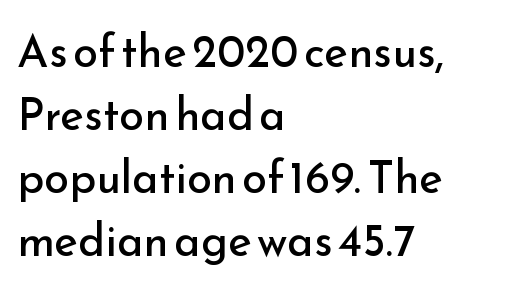
{"serif": "no", "italic": "no", "bold": "no", "weight": "regular", "width": "normal", "stroke_contrast": "low", "x_height": "small", "monospaced": "no", "underline": "no", "align": "left", "line_spacing": "normal", "line_spacing_ratio": 1.4, "letter_spacing": "normal", "letter_spacing_em": 0.0, "glyph_px": 45}
